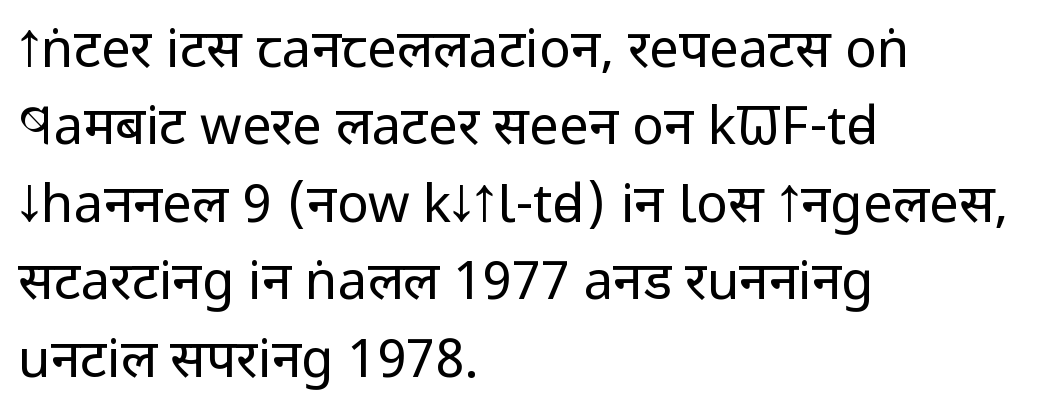
What's the leading like? Ordinary, nothing unusual. The gaps between neighbouring characters are ordinary and unremarkable. Summary of weight: not heavy and not bold. Letters rest on an invisible, unmarked baseline.
